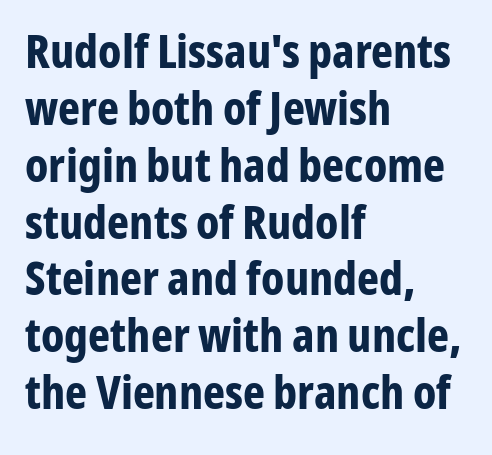
In terms of letterspacing, this is plain default setting. Letters rest on an invisible, unmarked baseline. The strokes are fattened all the way to bold. The rendering anchors every line to the left-hand side. Nothing sits at the stroke ends, so this counts as sans-serif. Character widths vary here, with narrow letters taking less room than wide ones.
